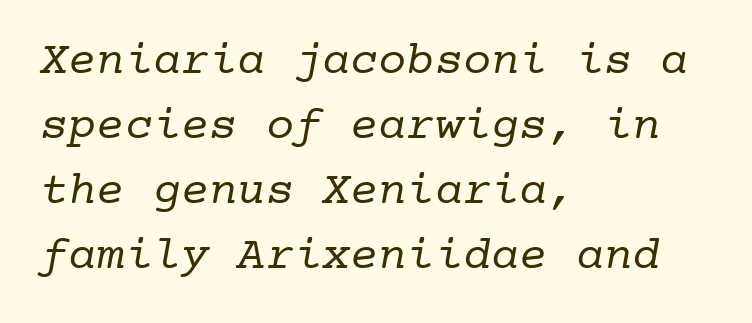
The image shows 47 px regular-weight serif type, monospaced; set left-aligned, normal line spacing (1.38x), normal letter spacing, not underlined; low stroke contrast and a medium x-height.
